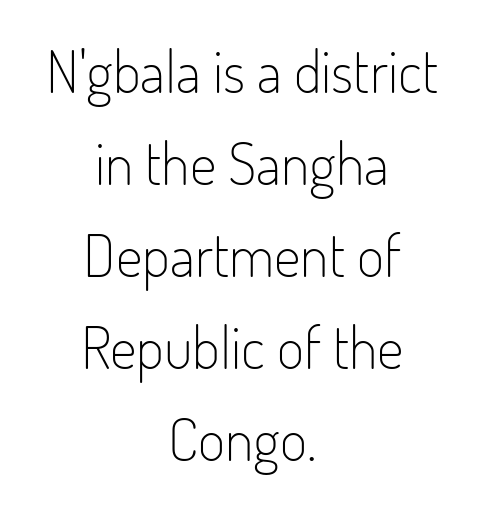
The image shows 59 px light, condensed sans-serif type, upright; set centered, normal line spacing (1.56x), normal letter spacing, not underlined; low stroke contrast and a small x-height.
